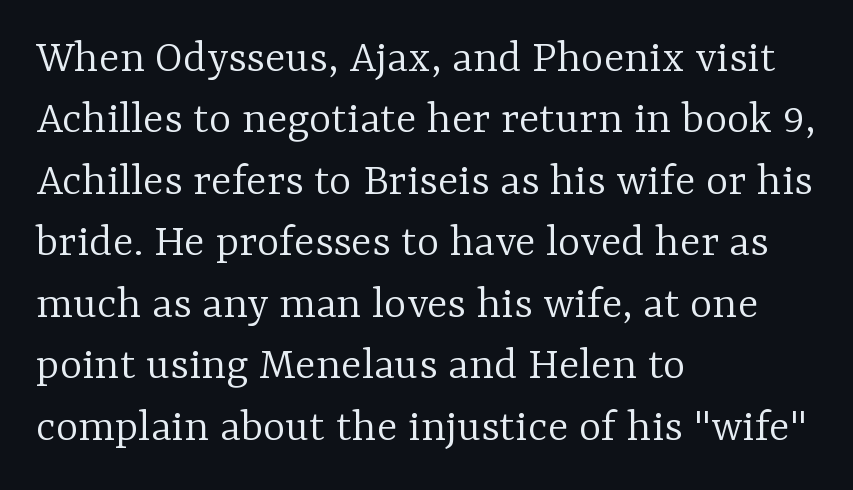
{"serif": "yes", "italic": "no", "bold": "no", "weight": "light", "width": "normal", "stroke_contrast": "low", "x_height": "medium", "monospaced": "no", "underline": "no", "align": "left", "line_spacing": "normal", "line_spacing_ratio": 1.28, "letter_spacing": "normal", "letter_spacing_em": 0.0, "glyph_px": 48}
